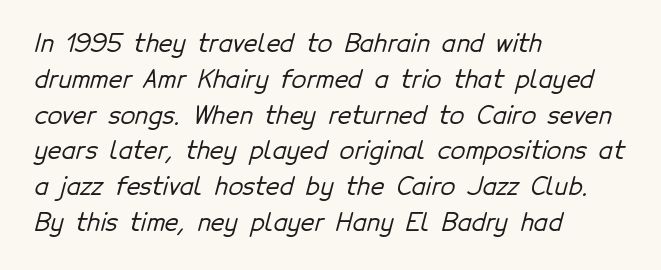
Check the space under the baseline: it is left empty. Successive baselines arrive at the customary interval. No extra tracking has been applied to these lines. The paragraph has a hard left edge and a soft right edge.
